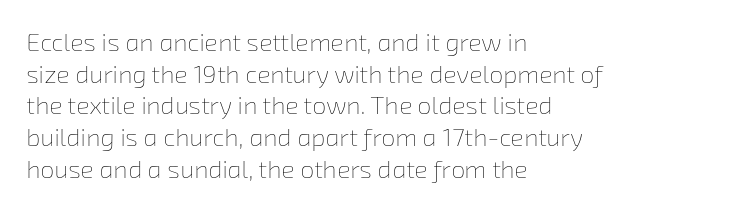
Q: Is the text bold? A: No.
Q: Is the text underlined? A: No.
Q: How is the paragraph aligned? A: Left-aligned.
Q: Is the spacing between letters normal or unusually wide? A: Normal.
Q: Is the spacing between lines tight, normal or loose? A: Normal.
